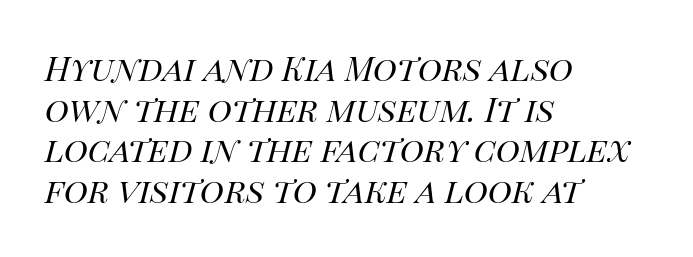
{"italic": "yes", "lean": "right", "slant_degrees": 14, "bold": "no", "weight": "regular", "width": "normal", "stroke_contrast": "high", "x_height": "large", "monospaced": "no", "underline": "no", "align": "left", "line_spacing_ratio": 1.23, "letter_spacing": "normal", "letter_spacing_em": 0.0, "glyph_px": 33}
